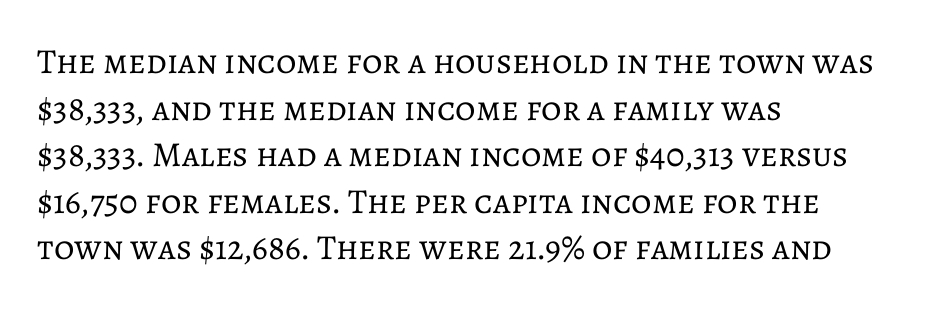
The image shows 35 px regular-weight type, upright; set left-aligned, normal line spacing (1.33x), normal letter spacing, not underlined; low stroke contrast and a medium x-height.
